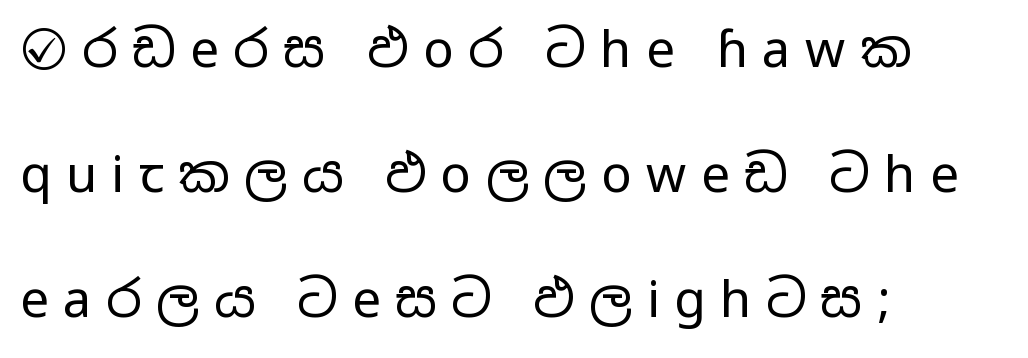
The image shows 51 px regular-weight, wide sans-serif type, upright; set left-aligned, loose line spacing (2.45x), unusually wide letter spacing (+0.28 em), not underlined; low stroke contrast and a medium x-height.
